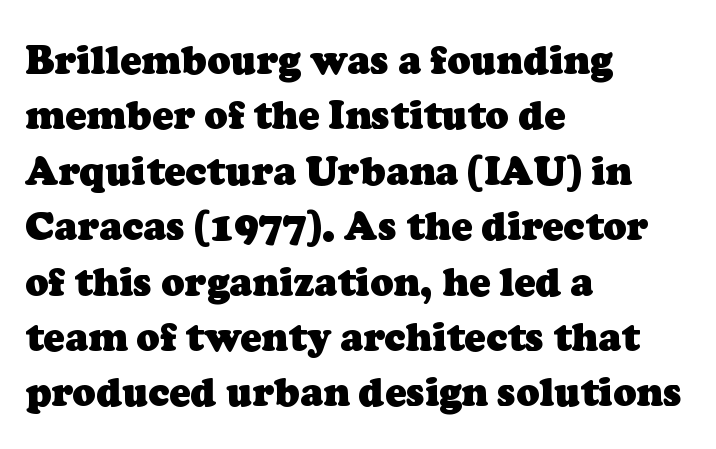
{"serif": "yes", "bold": "yes", "weight": "heavy", "width": "normal", "stroke_contrast": "low", "x_height": "medium", "monospaced": "no", "underline": "no", "align": "left", "line_spacing": "normal", "line_spacing_ratio": 1.42, "letter_spacing": "normal", "letter_spacing_em": 0.0, "glyph_px": 39}
